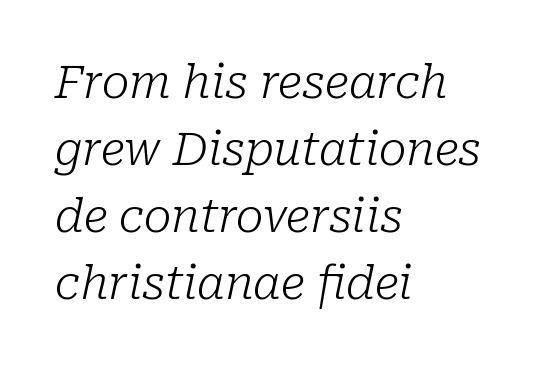
{"serif": "yes", "italic": "yes", "lean": "right", "slant_degrees": 10, "bold": "no", "weight": "light", "width": "normal", "stroke_contrast": "low", "x_height": "medium", "monospaced": "no", "underline": "no", "align": "left", "line_spacing": "normal", "line_spacing_ratio": 1.46, "letter_spacing": "normal", "letter_spacing_em": 0.0, "glyph_px": 46}
